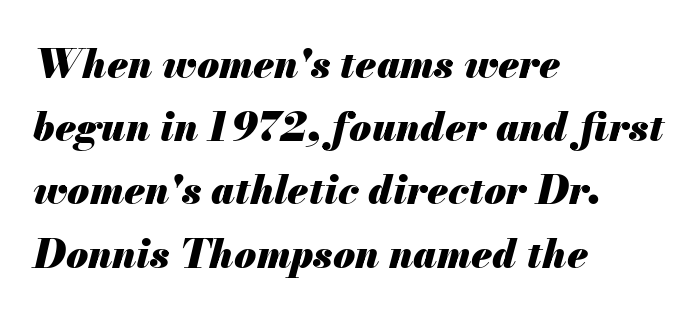
Q: Is the text bold? A: Yes.
Q: Is the text italic (slanted)? A: Yes, it leans right by about 13 degrees.
Q: Is the text underlined? A: No.
Q: How is the paragraph aligned? A: Left-aligned.
Q: Is the spacing between letters normal or unusually wide? A: Normal.
Q: Is the spacing between lines tight, normal or loose? A: Normal.
Q: Width (condensed, normal, or wide)? A: Normal.
Q: Stroke contrast? A: Medium.
Q: x-height? A: Small.
Q: Monospaced? A: No.
